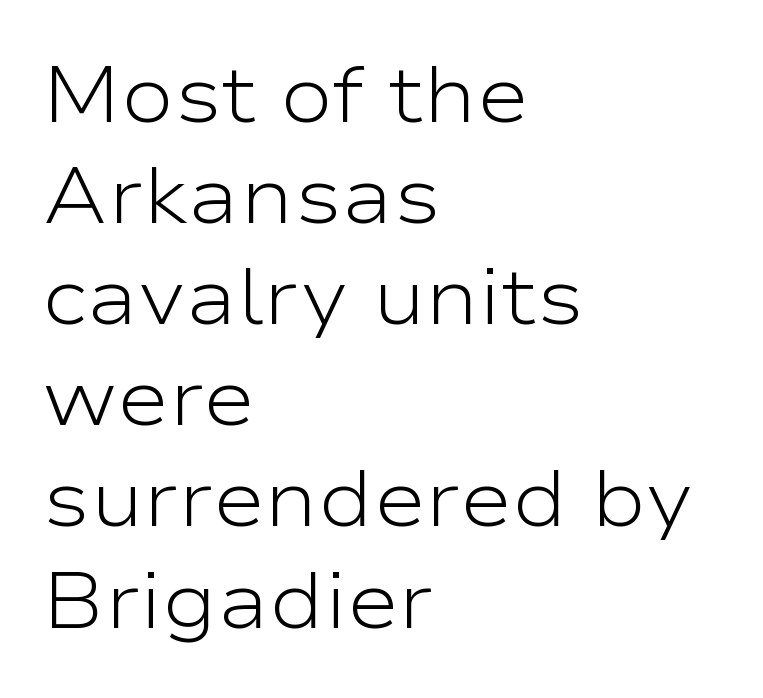
Is the stroke heavy? The answer is a plain regular-or-lighter. You could not count columns in this text — the font is proportionally spaced. Each new line begins a customary step beneath the previous one. Any mark beneath the type? The region is blank. Tall strokes in this sample are plumb rather than angled.
